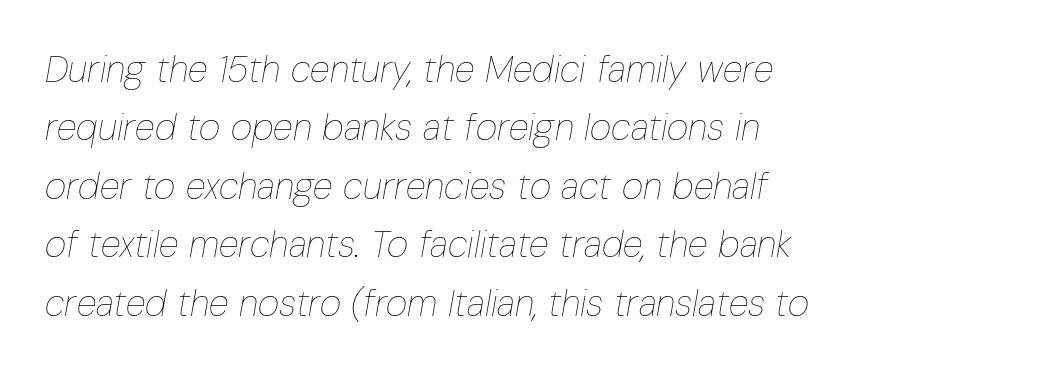
{"italic": "yes", "lean": "right", "slant_degrees": 10, "bold": "no", "weight": "thin", "width": "condensed", "stroke_contrast": "low", "x_height": "medium", "monospaced": "no", "underline": "no", "align": "left", "line_spacing": "normal", "line_spacing_ratio": 1.58, "letter_spacing": "normal", "letter_spacing_em": 0.0, "glyph_px": 37}
